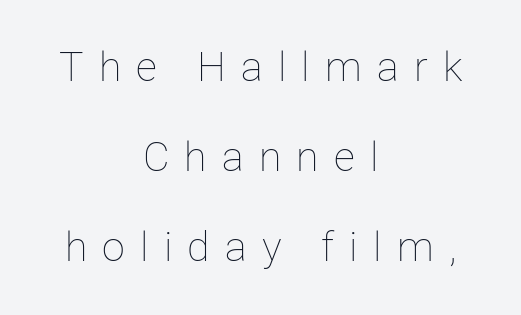
The image shows 41 px thin type, upright; set centered, loose line spacing (2.2x), unusually wide letter spacing (+0.37 em), not underlined; low stroke contrast and a medium x-height.
